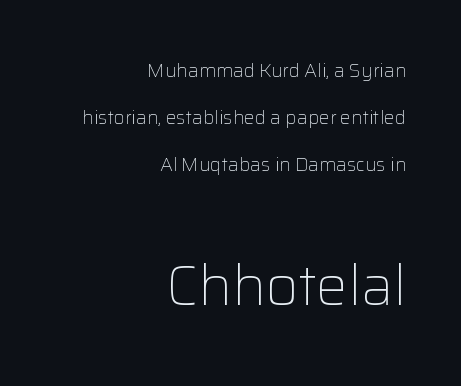
The letterforms sit shoulder to shoulder at normal distance. Between these two stacked blocks, the lower one wins on size. Here the designer chose a conventional face with non-uniform glyph widths. The text block is weighted toward the right margin, trailing off unevenly leftward. Typographically, this falls in the sans-serif category. Any mark beneath the type? The region is blank.
